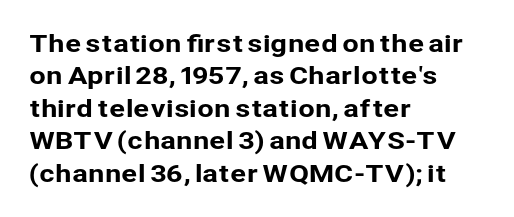
Glyph-to-glyph distance matches everyday printed text. Teacher's note: observe the even left margin — that is flush-left alignment. Type without underlining. This sample keeps an unexceptional amount of space between lines. This is roman type, the default non-slanted kind.
